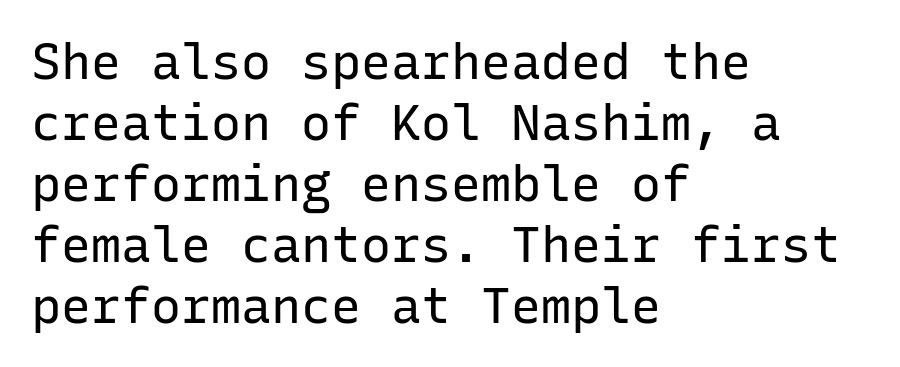
Q: Is the text bold? A: No.
Q: Is the text italic (slanted)? A: No, it is upright.
Q: Is the typeface a serif or a sans-serif typeface? A: Sans-serif.
Q: Is the text underlined? A: No.
Q: How is the paragraph aligned? A: Left-aligned.
Q: Is the spacing between letters normal or unusually wide? A: Normal.
Q: Width (condensed, normal, or wide)? A: Normal.
Q: Stroke contrast? A: Low.
Q: x-height? A: Medium.
Q: Monospaced? A: Yes.
